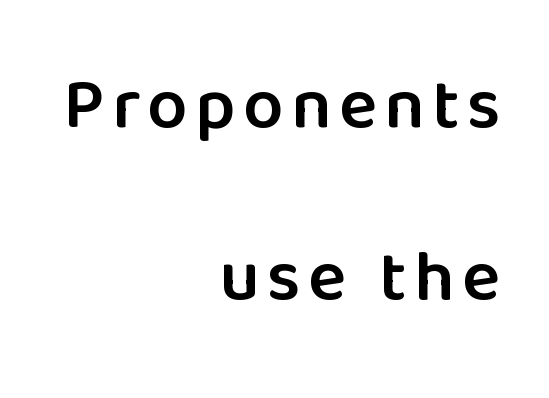
Caption: semibold face, moderately heavy strokes. Airy leading. Serifs: no, the terminals of the letterforms are clean. The rendering anchors every line to the right-hand side.
